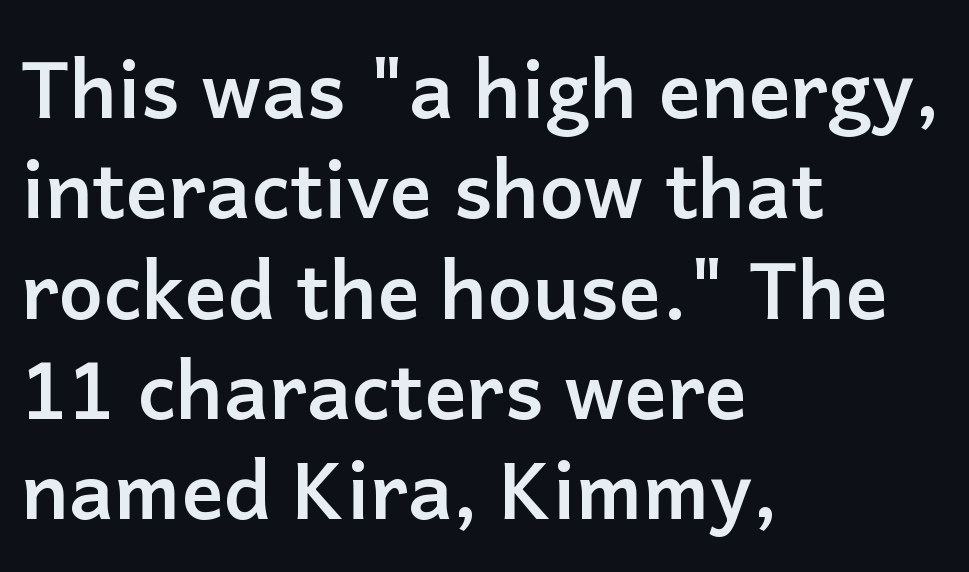
The image shows 79 px semibold sans-serif type, upright; set left-aligned, normal line spacing (1.27x), normal letter spacing, not underlined; low stroke contrast and a medium x-height.
